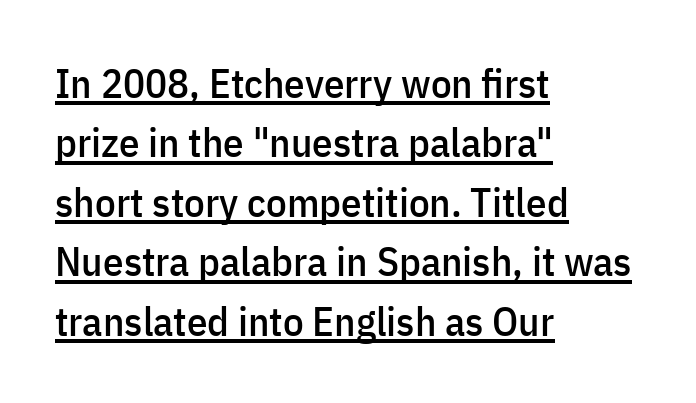
{"serif": "no", "italic": "no", "width": "condensed", "stroke_contrast": "low", "x_height": "medium", "monospaced": "no", "underline": "yes", "align": "left", "line_spacing": "normal", "line_spacing_ratio": 1.45, "letter_spacing": "normal", "letter_spacing_em": 0.0, "glyph_px": 41}
